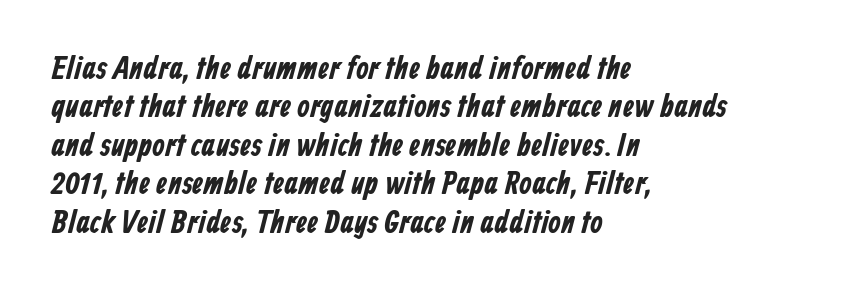
{"serif": "no", "width": "condensed", "stroke_contrast": "low", "x_height": "medium", "monospaced": "no", "underline": "no", "align": "left", "line_spacing_ratio": 1.2, "letter_spacing": "normal", "letter_spacing_em": 0.0, "glyph_px": 32}
